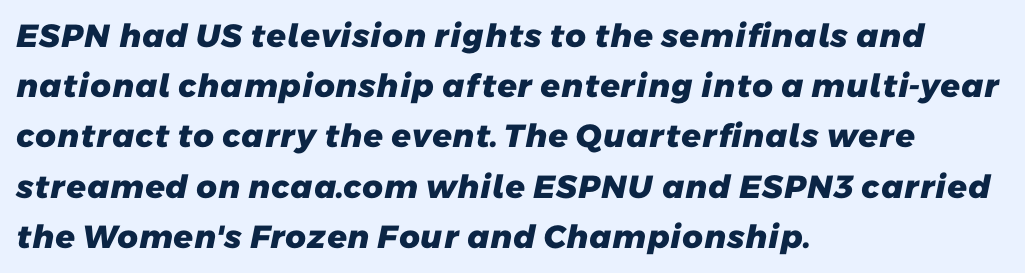
The image shows 32 px heavy sans-serif type; set left-aligned, normal line spacing (1.57x), normal letter spacing, not underlined; low stroke contrast and a medium x-height.
